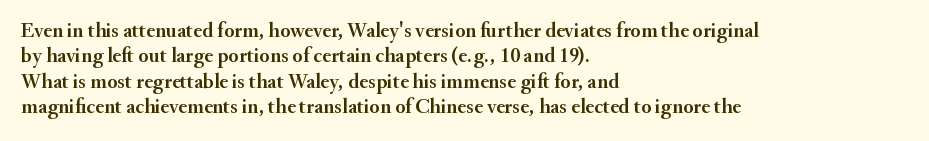
The image shows 21 px text type, upright; set left-aligned, line spacing 1.21x, normal letter spacing, not underlined.
